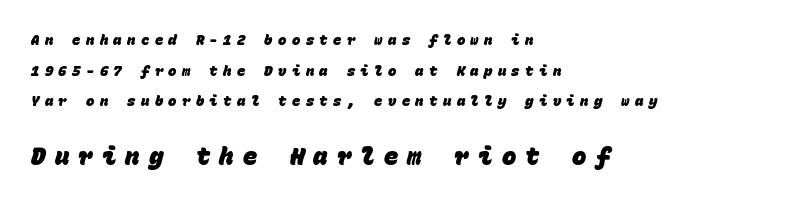
Q: Is the text bold? A: Yes.
Q: Is the text underlined? A: No.
Q: How is the paragraph aligned? A: Left-aligned.
Q: Is the spacing between letters normal or unusually wide? A: Unusually wide.
Q: Is the spacing between lines tight, normal or loose? A: Loose.
Q: Which block of text is set in a larger size, the first (top) or the second (bottom)? A: The second (bottom) one.
